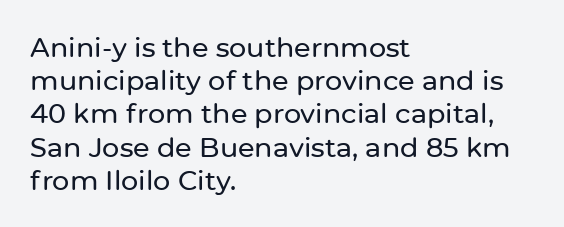
{"italic": "no", "underline": "no", "align": "left", "line_spacing_ratio": 1.23, "letter_spacing": "normal", "letter_spacing_em": 0.0, "glyph_px": 27}
